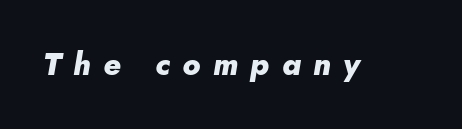
Q: Is the text bold? A: Yes.
Q: Is the text italic (slanted)? A: Yes, it leans right by about 10 degrees.
Q: Is the text underlined? A: No.
Q: Is the spacing between letters normal or unusually wide? A: Unusually wide.
Q: Width (condensed, normal, or wide)? A: Normal.
Q: Stroke contrast? A: Low.
Q: x-height? A: Small.
Q: Monospaced? A: No.
